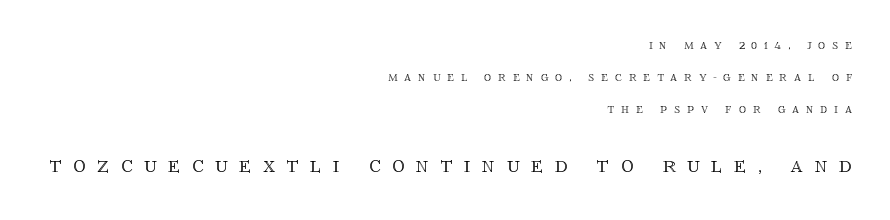
The image shows 24 px text type, upright; set right-aligned, loose line spacing (2.27x), unusually wide letter spacing (+0.49 em), not underlined; the second (bottom) block is 1.71x larger.
